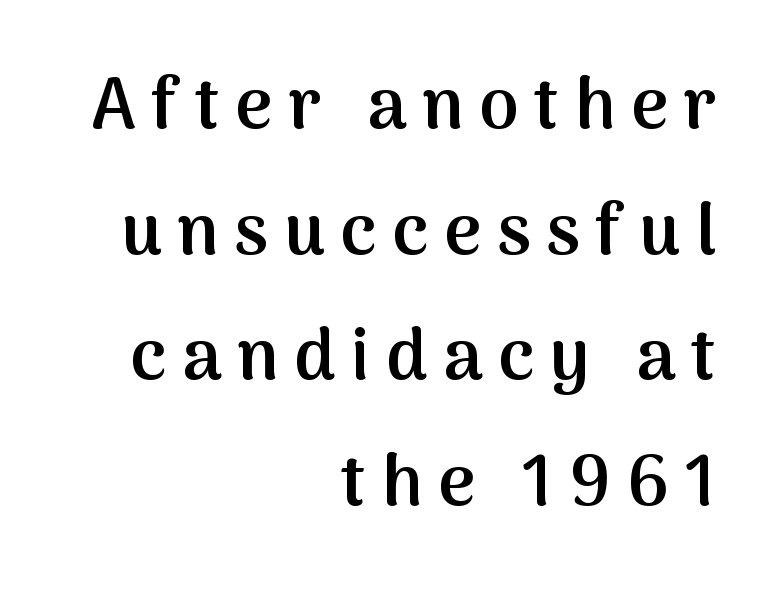
Each line ends at the same right margin while the left side varies. Students, note that the glyphs here are deliberately spaced far apart. Look at the stroke-to-counter ratio: somewhat heavy, a semibold. The string is rendered with underlining switched off. Classification — sans serif. Spacing verdict: proportional, widths tailored to each character.
